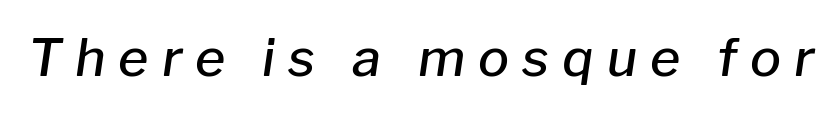
Typographic density is moderately raised because the face is semibold. The specimen omits any rule beneath the text block's lines. You can tell it's italic because the verticals aren't actually vertical. How are the letters spaced? Widely, with obvious added tracking. Varying glyph widths throughout — classic text-font behaviour.
